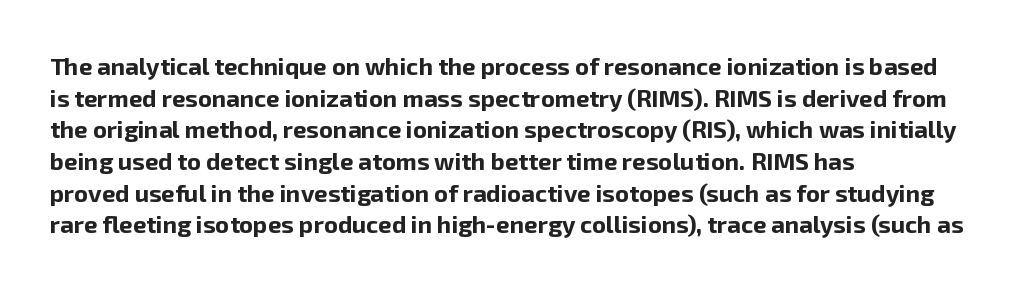
Q: Is the text bold? A: Yes.
Q: Is the text italic (slanted)? A: No, it is upright.
Q: Is the text underlined? A: No.
Q: How is the paragraph aligned? A: Left-aligned.
Q: Is the spacing between letters normal or unusually wide? A: Normal.
Q: Is the spacing between lines tight, normal or loose? A: Normal.
